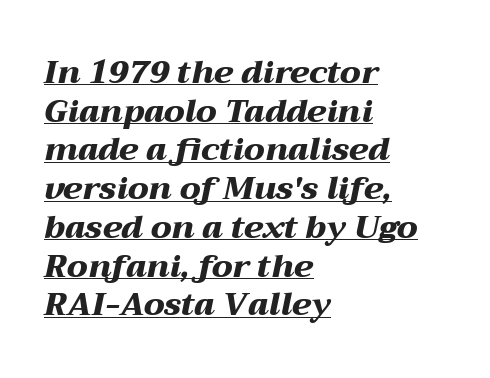
The image shows 32 px heavy, wide type, italic (leaning right); set left-aligned, line spacing 1.21x, normal letter spacing, underlined; medium stroke contrast and a medium x-height.
